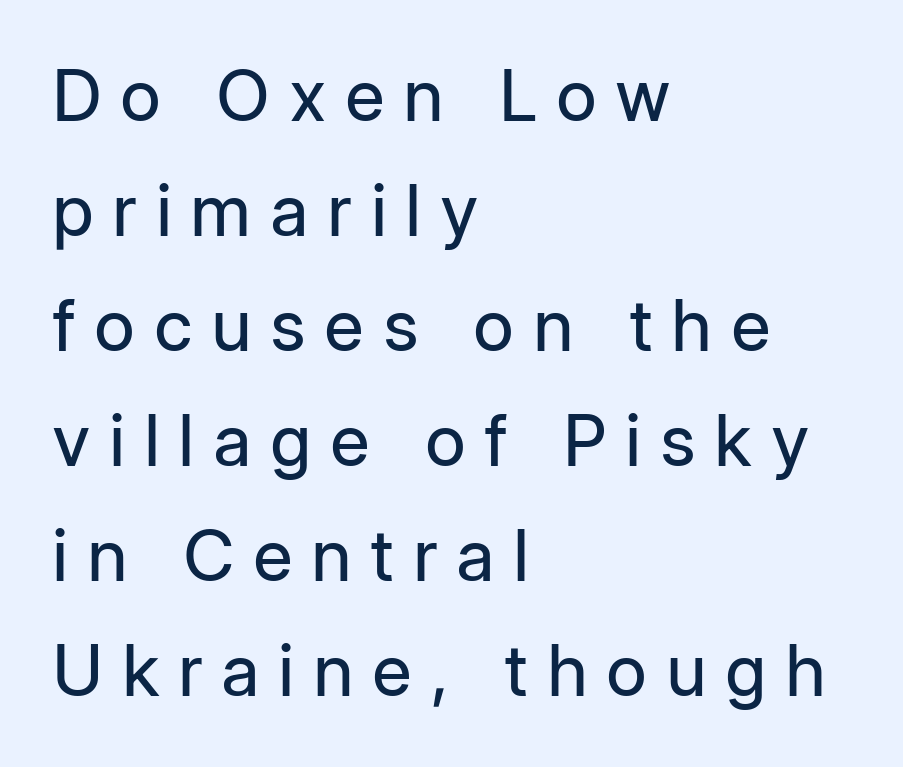
Each letter's strokes conclude bluntly, with no projecting serifs. Teacher's note: observe the even left margin — that is flush-left alignment. Notice how descenders clear the ascenders below comfortably — that's standard leading. Substantial extra tracking has been applied to these lines. Ink coverage per letter is moderate at most.
